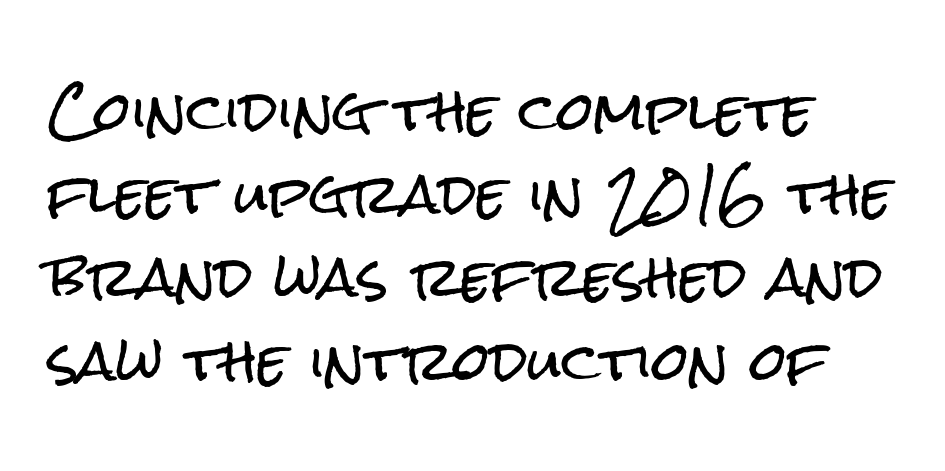
{"serif": "no", "italic": "no", "width": "condensed", "stroke_contrast": "low", "x_height": "medium", "monospaced": "no", "underline": "no", "line_spacing": "normal", "line_spacing_ratio": 1.57, "letter_spacing": "normal", "letter_spacing_em": 0.0, "glyph_px": 53}
